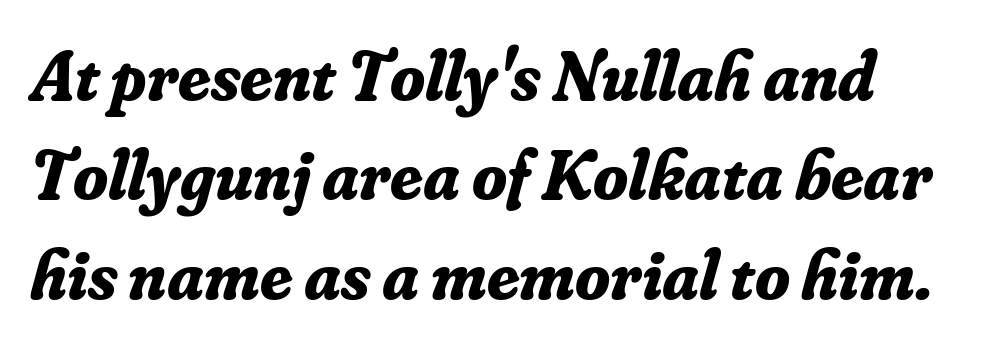
Q: Is the text bold? A: Yes.
Q: Is the text italic (slanted)? A: Yes, it leans right by about 16 degrees.
Q: Is the typeface a serif or a sans-serif typeface? A: Serif.
Q: Is the text underlined? A: No.
Q: Is the spacing between letters normal or unusually wide? A: Normal.
Q: Is the spacing between lines tight, normal or loose? A: Normal.
Q: Width (condensed, normal, or wide)? A: Normal.
Q: Stroke contrast? A: Low.
Q: x-height? A: Small.
Q: Monospaced? A: No.
